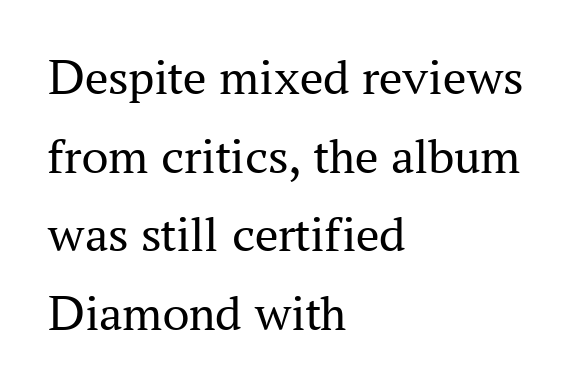
The image shows 52 px regular-weight serif type, upright; set left-aligned, normal line spacing (1.51x), normal letter spacing, not underlined; medium stroke contrast and a medium x-height.
